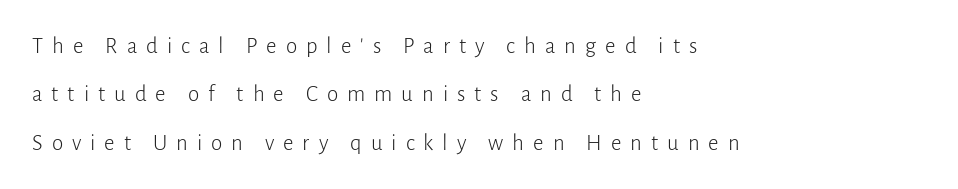
Q: Is the text bold? A: No.
Q: Is the text italic (slanted)? A: No, it is upright.
Q: Is the text underlined? A: No.
Q: How is the paragraph aligned? A: Left-aligned.
Q: Is the spacing between letters normal or unusually wide? A: Unusually wide.
Q: Is the spacing between lines tight, normal or loose? A: Loose.
